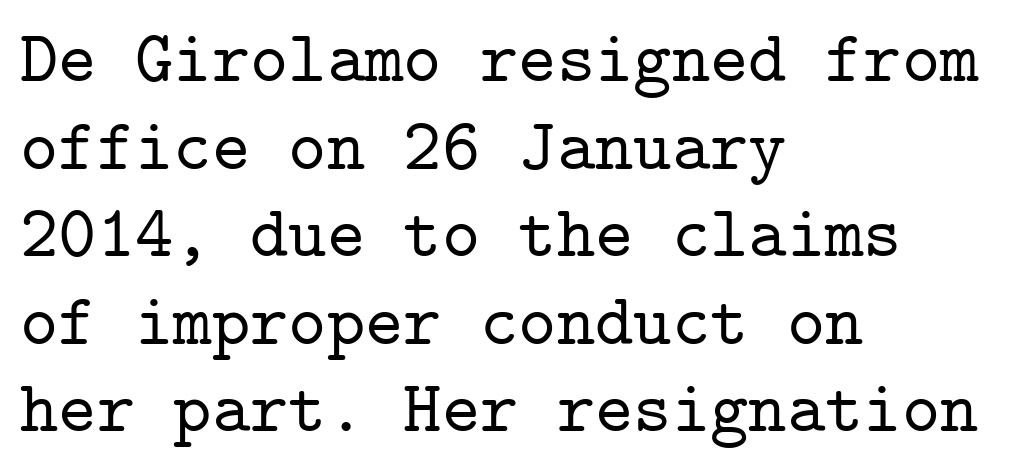
This sample has the even, mechanical cadence of fixed-width lettering. Posture: straight, roman, zero tilt. Little horizontal feet cap the strokes, marking this as serif type. The paragraph has a hard left edge and a soft right edge.
